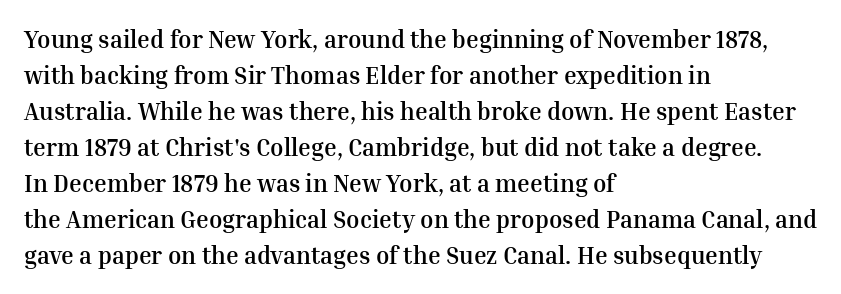
These lines are set flush left with a ragged right edge. Upright lettering throughout. Compared with typical body copy, the letter spacing here is the same. The line-height multiplier appears to be the usual default.
